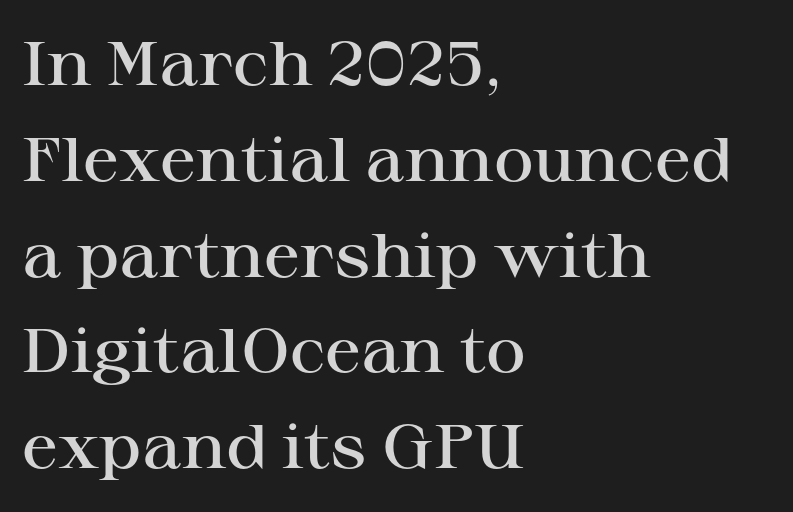
{"serif": "yes", "italic": "no", "bold": "semi", "weight": "semibold", "width": "wide", "stroke_contrast": "high", "x_height": "medium", "monospaced": "no", "underline": "no", "align": "left", "line_spacing": "normal", "line_spacing_ratio": 1.57, "letter_spacing": "normal", "letter_spacing_em": 0.0, "glyph_px": 61}
